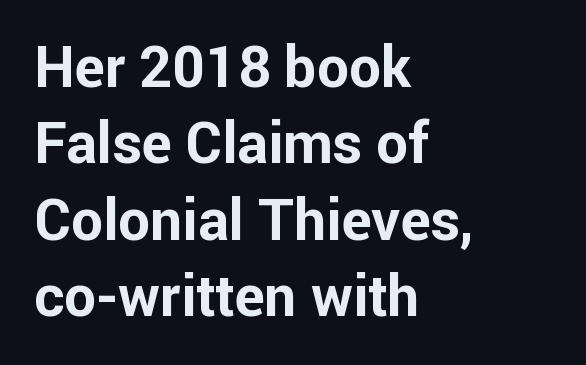
The image shows 57 px bold sans-serif type, upright; set left-aligned, normal line spacing (1.34x), normal letter spacing, not underlined; low stroke contrast and a medium x-height.
